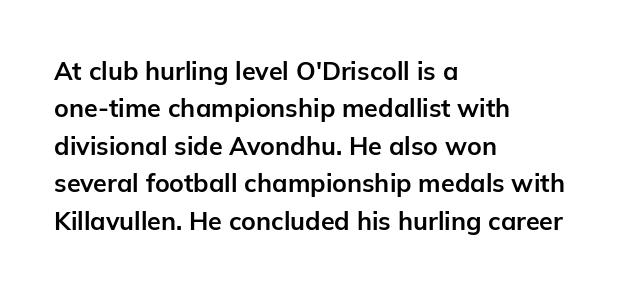
Q: Is the text bold? A: Yes.
Q: Is the text italic (slanted)? A: No, it is upright.
Q: Is the text underlined? A: No.
Q: How is the paragraph aligned? A: Left-aligned.
Q: Is the spacing between letters normal or unusually wide? A: Normal.
Q: Is the spacing between lines tight, normal or loose? A: Normal.
